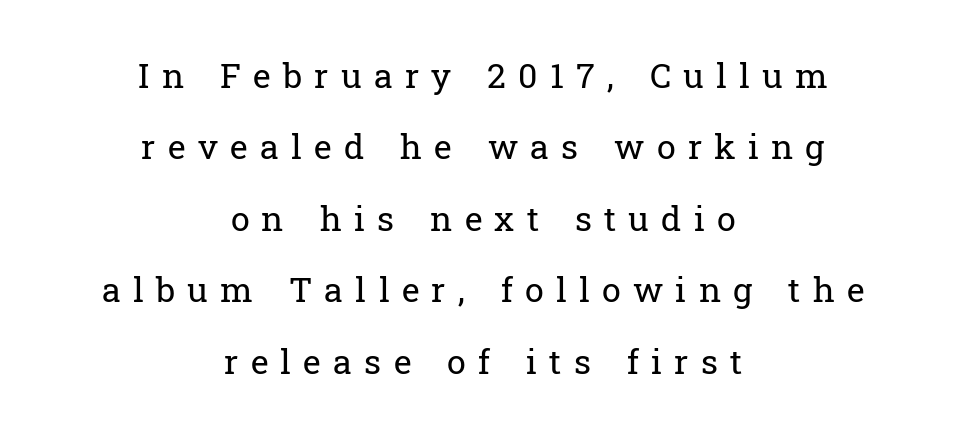
The image shows 34 px regular-weight serif type, upright; set centered, loose line spacing (2.1x), unusually wide letter spacing (+0.36 em), not underlined; low stroke contrast and a medium x-height.
